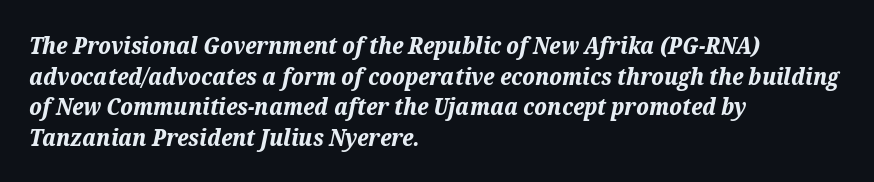
{"italic": "yes", "lean": "right", "slant_degrees": 12, "bold": "yes", "underline": "no", "align": "left", "line_spacing": "normal", "line_spacing_ratio": 1.33, "letter_spacing": "normal", "letter_spacing_em": 0.0, "glyph_px": 23}
